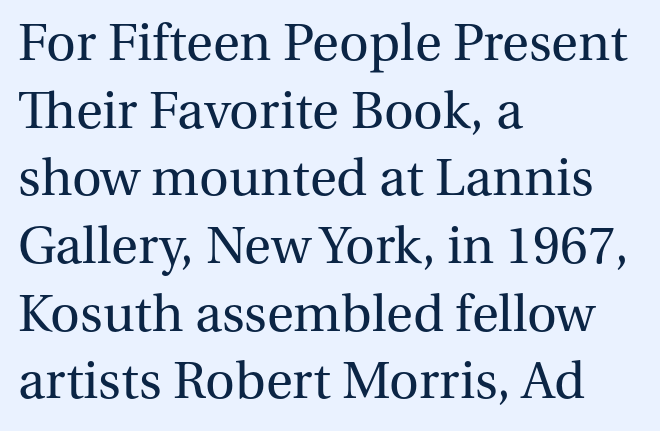
Q: Is the text bold? A: No.
Q: Is the text italic (slanted)? A: No, it is upright.
Q: Is the typeface a serif or a sans-serif typeface? A: Serif.
Q: Is the text underlined? A: No.
Q: How is the paragraph aligned? A: Left-aligned.
Q: Is the spacing between letters normal or unusually wide? A: Normal.
Q: Width (condensed, normal, or wide)? A: Normal.
Q: Stroke contrast? A: Medium.
Q: x-height? A: Medium.
Q: Monospaced? A: No.
